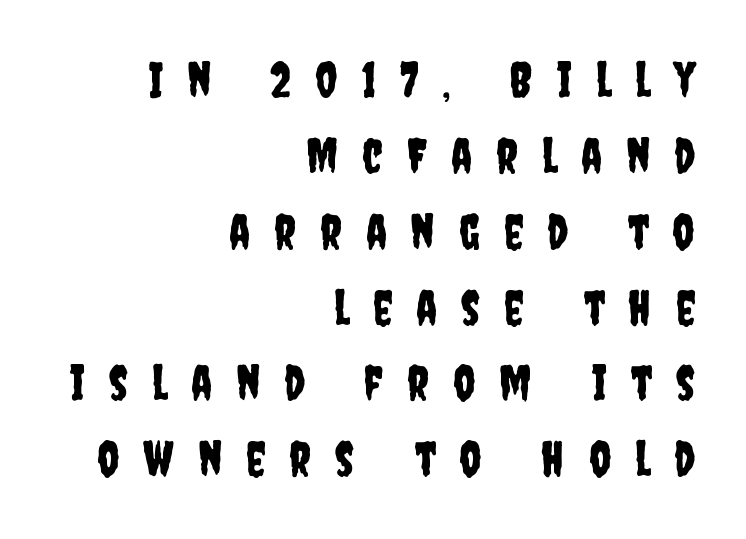
{"serif": "no", "italic": "no", "width": "condensed", "stroke_contrast": "low", "x_height": "large", "monospaced": "no", "underline": "no", "align": "right", "line_spacing": "normal", "line_spacing_ratio": 1.58, "letter_spacing": "wide", "letter_spacing_em": 0.5, "glyph_px": 48}
